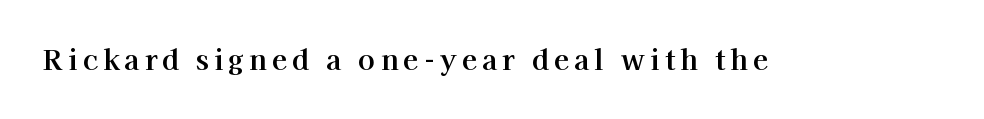
{"serif": "yes", "italic": "no", "width": "normal", "stroke_contrast": "high", "x_height": "medium", "monospaced": "no", "underline": "no", "glyph_px": 28}
